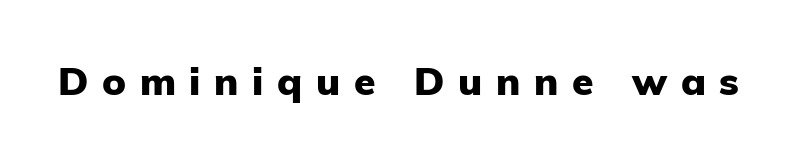
The image shows 39 px heavy sans-serif type, upright; set unusually wide letter spacing (+0.35 em), not underlined; low stroke contrast and a medium x-height.
